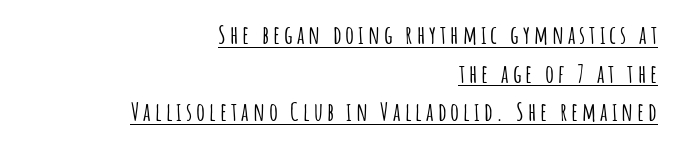
The image shows 25 px text type, upright; set right-aligned, normal line spacing (1.55x), underlined.
